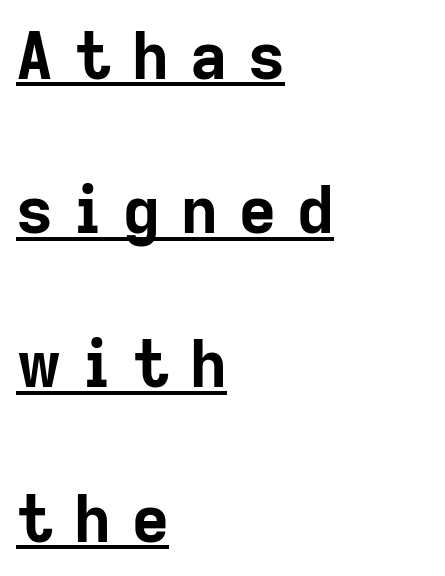
{"serif": "no", "italic": "no", "bold": "yes", "weight": "bold", "width": "normal", "stroke_contrast": "low", "x_height": "medium", "monospaced": "no", "underline": "yes", "align": "left", "line_spacing": "loose", "line_spacing_ratio": 2.41, "letter_spacing": "wide", "letter_spacing_em": 0.33, "glyph_px": 64}
